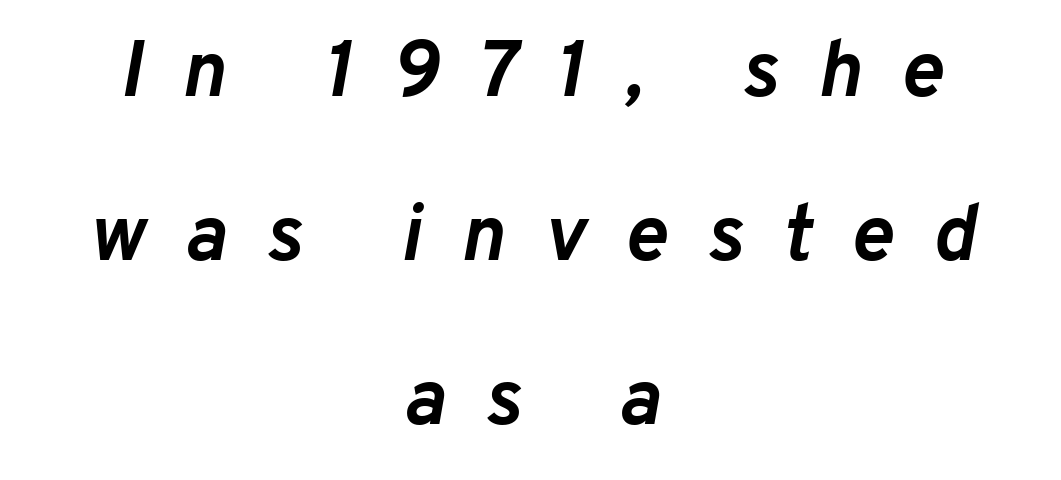
Compared with a flush-left layout, this one balances lines on the center instead. Spacing verdict: proportional, widths tailored to each character. Honestly, the letter spacing is so wide it's the main thing you notice. Italic? Definitely — the glyphs are oblique.
